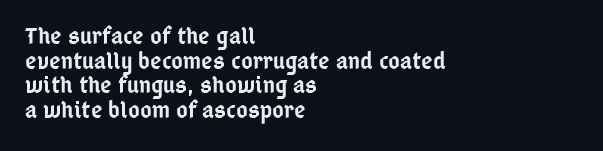
Between one letter and the next there's only the usual sliver of space. Rendered with straight, roman letterforms. Caption: semibold face, moderately heavy strokes. The line-height multiplier appears low, near solid setting. Lines of text with bare space underneath. Horizontal alignment here is leftward, the default for most running prose.
